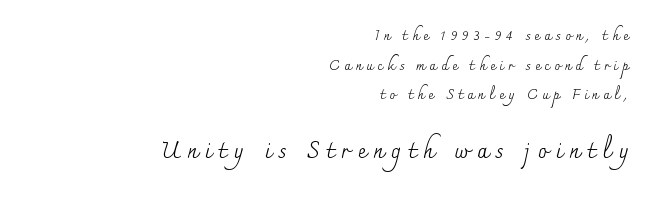
Visually, the bottom section dominates because its glyphs are scaled up. The lines are quadded right. Stems here are at most as thick as an everyday book face. The vertical gap from one line to the next is large.
